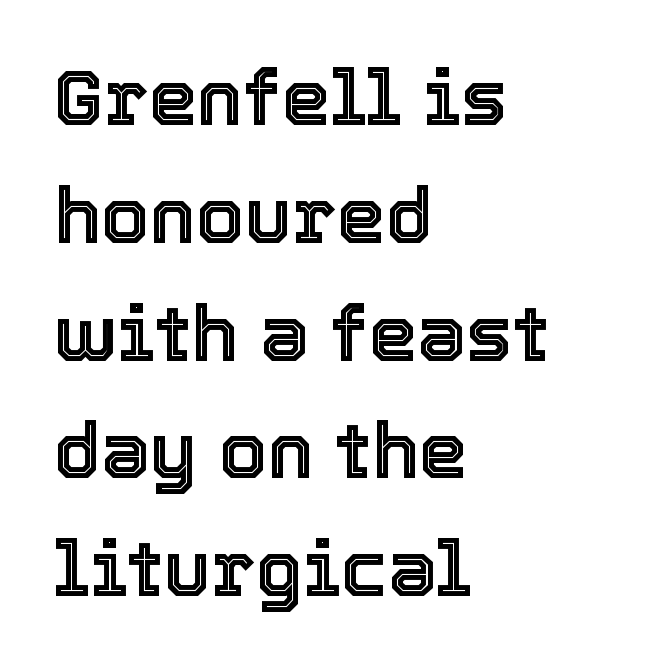
The paragraph shown leans on its left margin. Here the designer chose a conventional face with non-uniform glyph widths. Italic: no, the glyphs are upright roman. The space directly below the letters is spotless.
